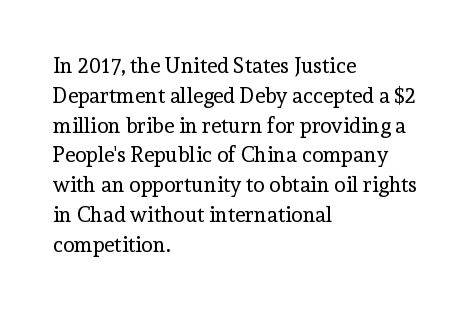
The image shows 21 px text type, upright; set left-aligned, normal line spacing (1.42x), normal letter spacing, not underlined.
